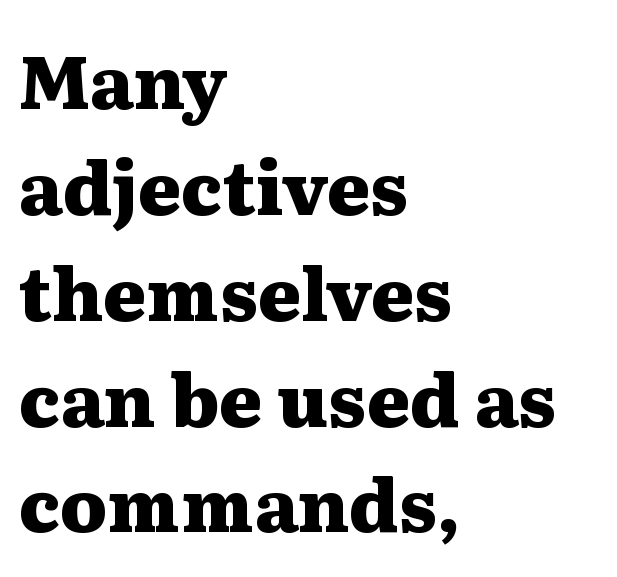
Q: Is the text bold? A: Yes.
Q: Is the text italic (slanted)? A: No, it is upright.
Q: Is the typeface a serif or a sans-serif typeface? A: Serif.
Q: Is the text underlined? A: No.
Q: How is the paragraph aligned? A: Left-aligned.
Q: Is the spacing between letters normal or unusually wide? A: Normal.
Q: Is the spacing between lines tight, normal or loose? A: Normal.
Q: Width (condensed, normal, or wide)? A: Wide.
Q: Stroke contrast? A: Medium.
Q: x-height? A: Medium.
Q: Monospaced? A: No.
